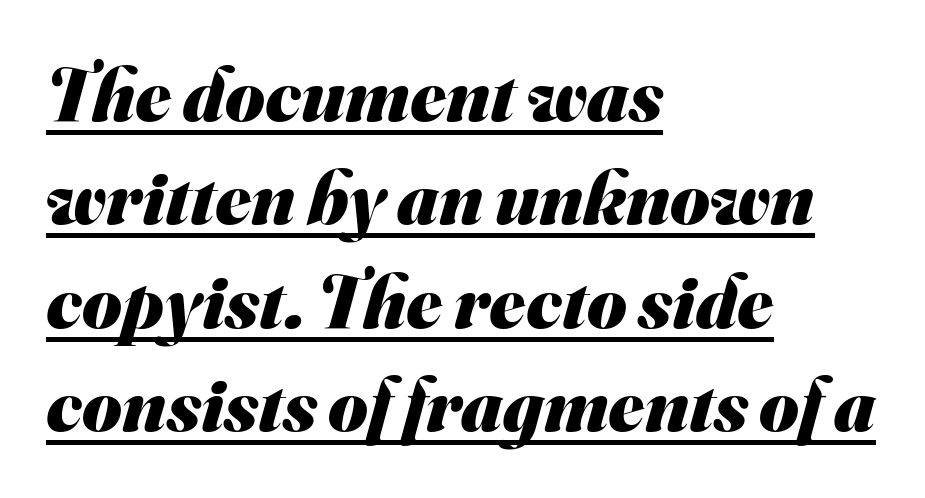
Q: Is the text bold? A: Yes.
Q: Is the typeface a serif or a sans-serif typeface? A: Sans-serif.
Q: Is the text underlined? A: Yes.
Q: How is the paragraph aligned? A: Left-aligned.
Q: Is the spacing between letters normal or unusually wide? A: Normal.
Q: Is the spacing between lines tight, normal or loose? A: Normal.
Q: Width (condensed, normal, or wide)? A: Normal.
Q: Stroke contrast? A: Medium.
Q: x-height? A: Small.
Q: Monospaced? A: No.
